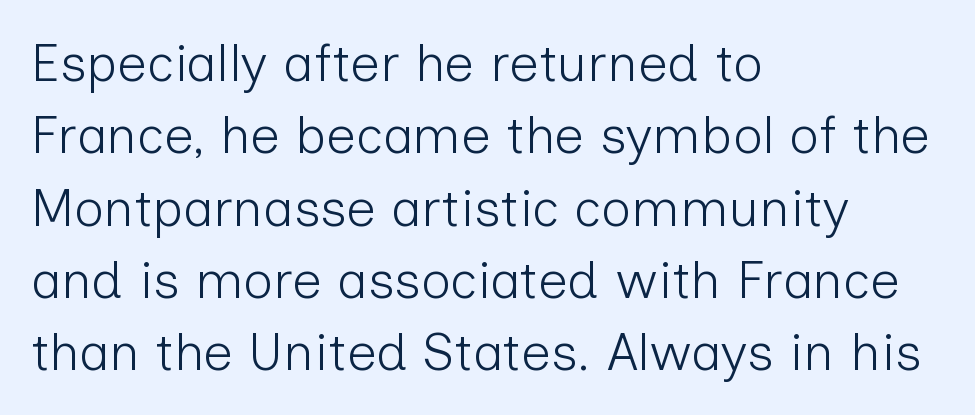
The image shows 52 px light sans-serif type, upright; set left-aligned, normal line spacing (1.39x), normal letter spacing, not underlined; low stroke contrast and a medium x-height.
